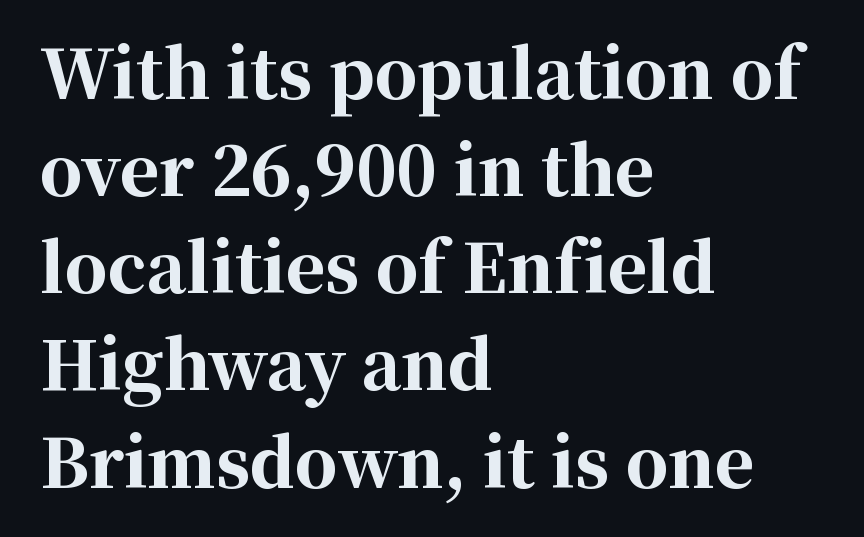
This rendering employs a face with finishing strokes, i.e., a serif. Nothing unusual about the tracking: characters are spaced as the font intends. The lines in this sample share a left origin and differ only in where they stop. The typography opts for an upright posture over an oblique one. These lines sit exactly where default settings would place them. Words float on clear page, feet unadorned.
